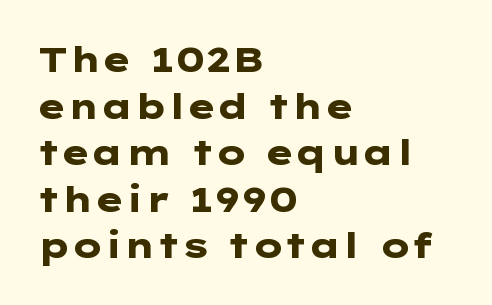
{"serif": "no", "italic": "no", "bold": "yes", "weight": "heavy", "width": "wide", "stroke_contrast": "low", "x_height": "medium", "underline": "no", "align": "left", "line_spacing": "normal", "line_spacing_ratio": 1.33, "letter_spacing": "normal", "letter_spacing_em": 0.0, "glyph_px": 35}
